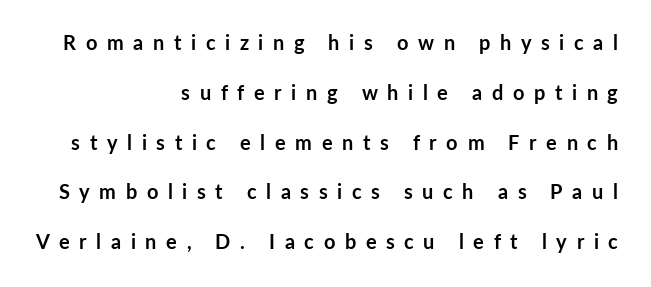
The image shows 20 px bold type, upright; set right-aligned, loose line spacing (2.49x), unusually wide letter spacing (+0.48 em), not underlined.
